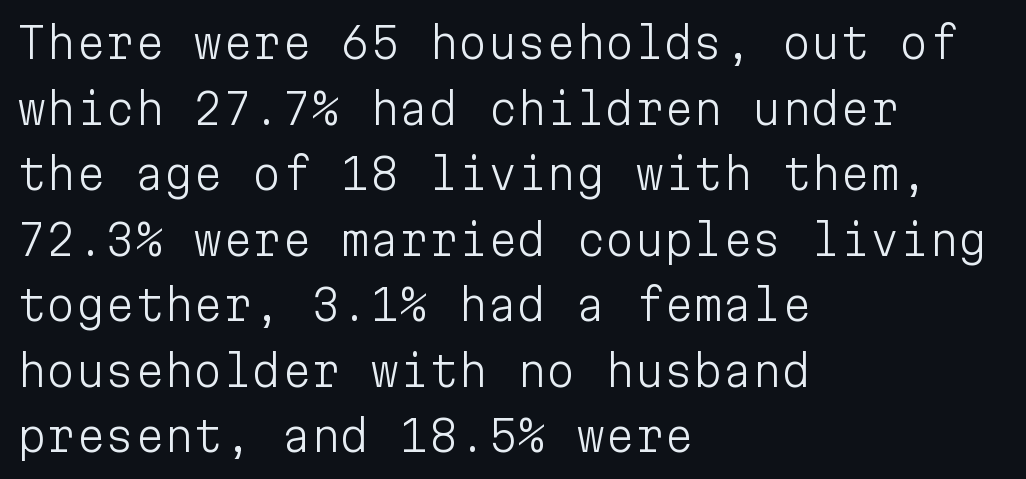
Q: Is the text bold? A: No.
Q: Is the text italic (slanted)? A: No, it is upright.
Q: Is the typeface a serif or a sans-serif typeface? A: Sans-serif.
Q: Is the text underlined? A: No.
Q: How is the paragraph aligned? A: Left-aligned.
Q: Is the spacing between letters normal or unusually wide? A: Normal.
Q: Is the spacing between lines tight, normal or loose? A: Normal.
Q: Width (condensed, normal, or wide)? A: Normal.
Q: Stroke contrast? A: Low.
Q: x-height? A: Medium.
Q: Monospaced? A: Yes.
